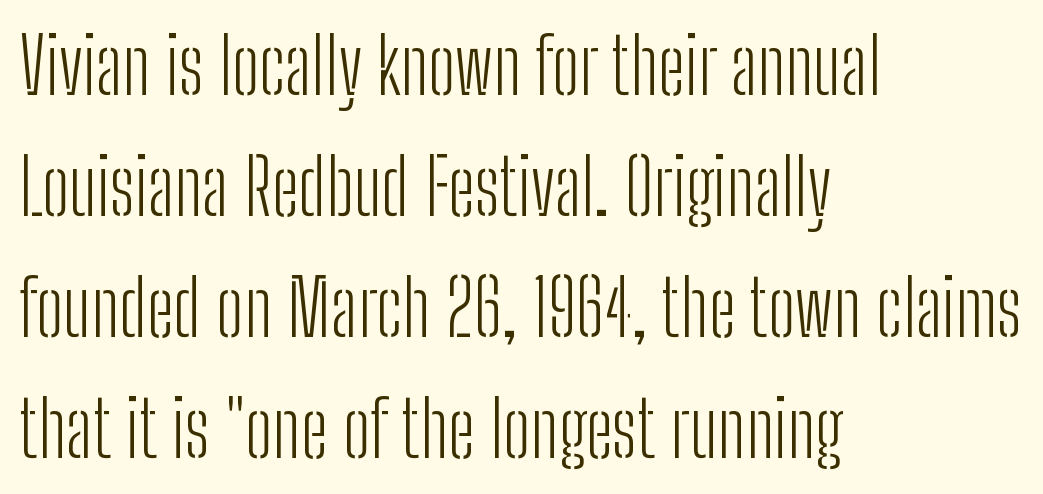
Note the varied advance widths — an 'i' is clearly narrower than an 'm'. The zone under the glyphs is completely vacant. Vertically, the passage feels balanced, rows spaced as you'd expect. Does extra space separate the letters? No, they use regular spacing. Is this a sans? Yes — the strokes have no serifs.
